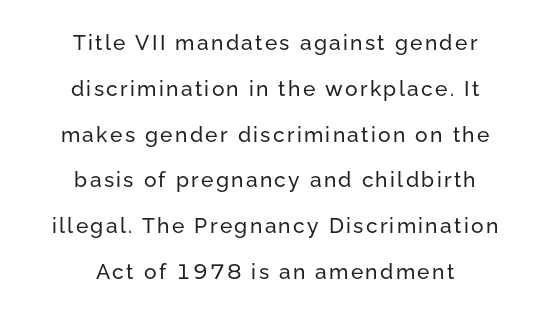
{"italic": "no", "underline": "no", "align": "center", "line_spacing": "loose", "line_spacing_ratio": 2.18, "glyph_px": 21}
